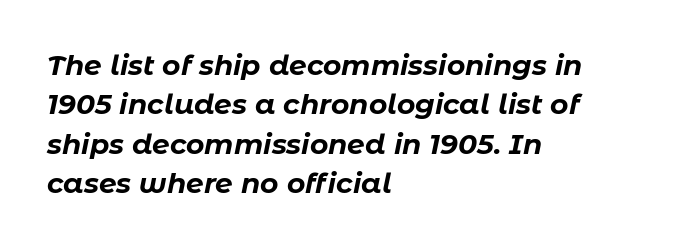
The image shows 28 px bold type, italic (leaning right); set left-aligned, normal line spacing (1.41x), normal letter spacing, not underlined; low stroke contrast and a medium x-height.
